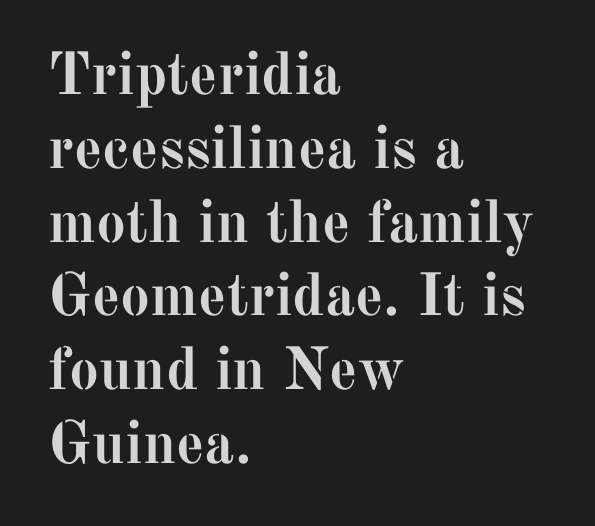
Are there feet on the stems? There are — it's a serif. Where is the straight margin? On the left. The axis of the letterforms is exactly vertical. Proportional: the letters do not fall into vertical columns.
